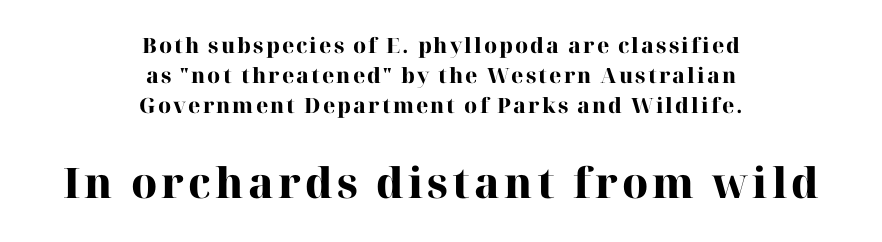
The image shows 42 px heavy serif type, upright; set centered, normal line spacing (1.42x), not underlined; the second (bottom) block is 2.0x larger; high stroke contrast and a medium x-height.
